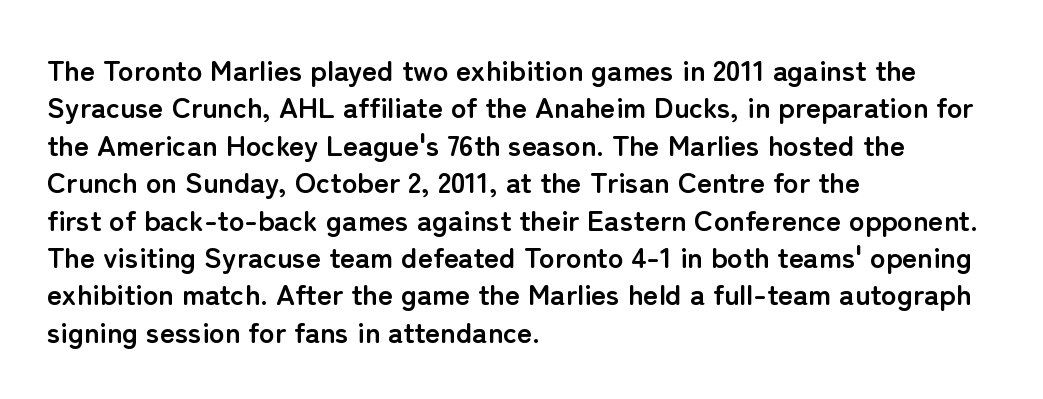
Q: Is the text bold? A: Yes.
Q: Is the text italic (slanted)? A: No, it is upright.
Q: Is the typeface a serif or a sans-serif typeface? A: Sans-serif.
Q: Is the text underlined? A: No.
Q: How is the paragraph aligned? A: Left-aligned.
Q: Is the spacing between letters normal or unusually wide? A: Normal.
Q: Is the spacing between lines tight, normal or loose? A: Normal.
Q: Width (condensed, normal, or wide)? A: Normal.
Q: Stroke contrast? A: Low.
Q: x-height? A: Medium.
Q: Monospaced? A: No.
